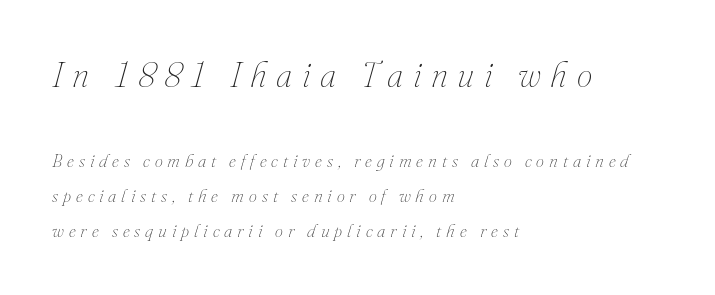
The image shows 35 px thin type, italic (leaning right); set left-aligned, loose line spacing (1.96x), unusually wide letter spacing (+0.27 em), not underlined; the first (top) block is 1.94x larger; medium stroke contrast and a small x-height.
